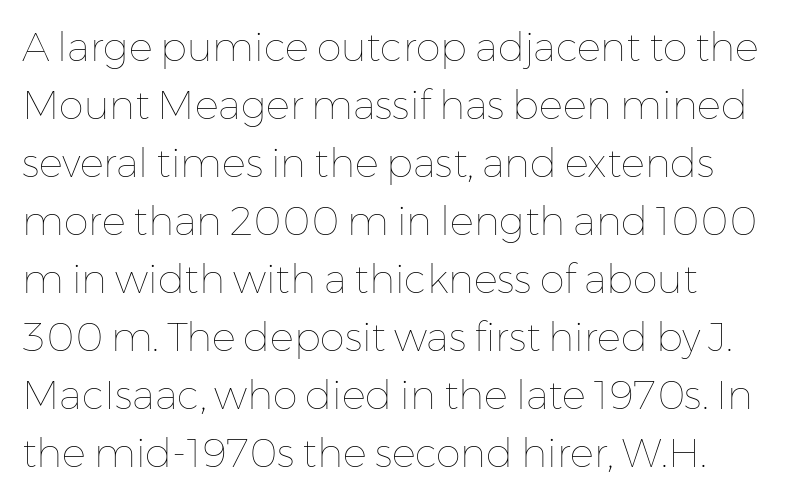
Q: Is the text bold? A: No.
Q: Is the text italic (slanted)? A: No, it is upright.
Q: Is the text underlined? A: No.
Q: Is the spacing between letters normal or unusually wide? A: Normal.
Q: Is the spacing between lines tight, normal or loose? A: Normal.
Q: Width (condensed, normal, or wide)? A: Normal.
Q: Stroke contrast? A: Low.
Q: x-height? A: Medium.
Q: Monospaced? A: No.
